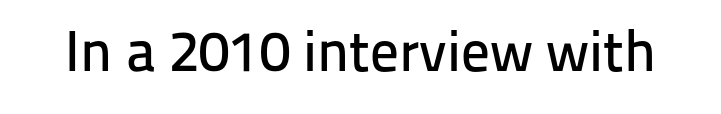
The letters advance in unequal steps, a hallmark of proportional type. The characters display no serif detailing; their extremities are plain. Ascenders rise straight up at ninety degrees. In terms of letterspacing, this is plain default setting. Decoration check: the copy has no underline.
